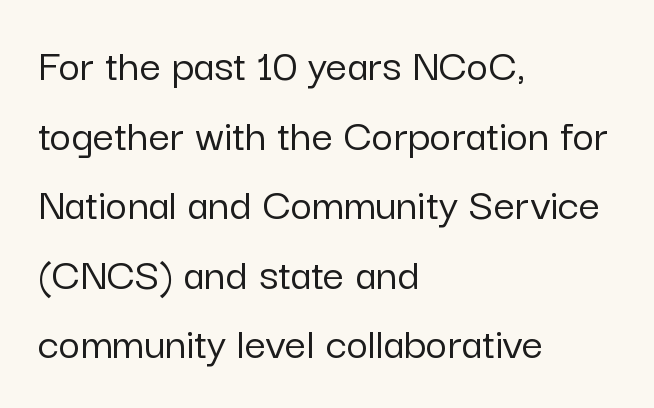
The image shows 47 px sans-serif type, upright; set left-aligned, normal line spacing (1.48x), normal letter spacing, not underlined; low stroke contrast and a medium x-height.
